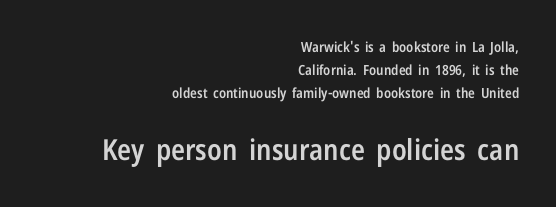
The image shows 29 px semibold, condensed sans-serif type, upright; set right-aligned, normal line spacing (1.65x), normal letter spacing, not underlined; the second (bottom) block is 2.07x larger; low stroke contrast and a medium x-height.
